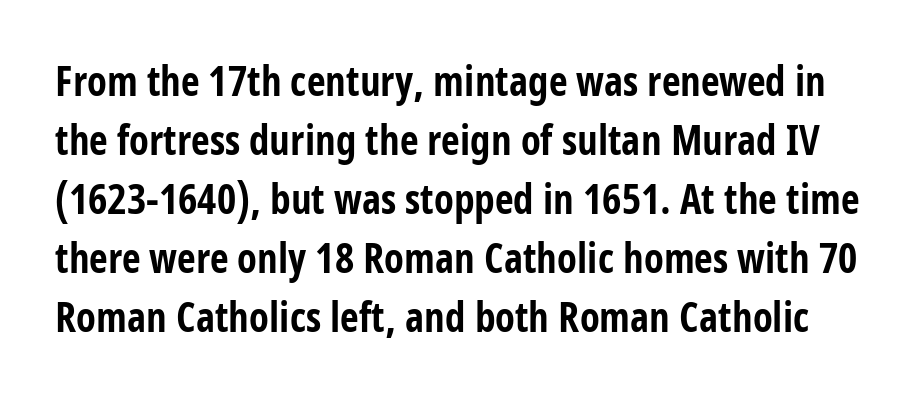
The image shows 41 px bold, condensed sans-serif type, upright; set normal line spacing (1.44x), normal letter spacing, not underlined; low stroke contrast and a large x-height.
